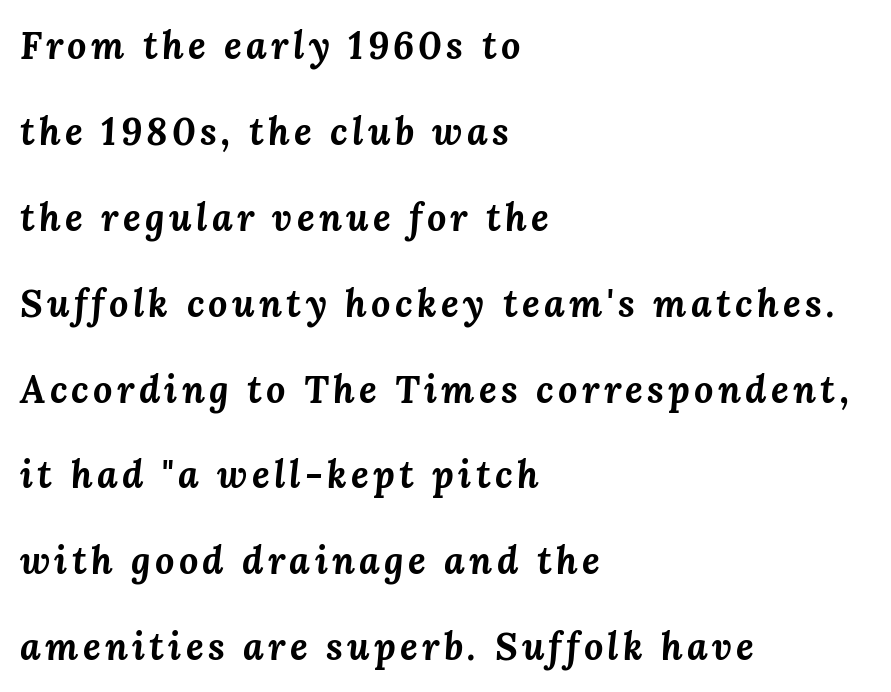
{"italic": "yes", "lean": "right", "slant_degrees": 3, "bold": "yes", "weight": "bold", "width": "normal", "stroke_contrast": "medium", "x_height": "medium", "monospaced": "no", "underline": "no", "align": "left", "line_spacing": "loose", "line_spacing_ratio": 2.26, "glyph_px": 38}
